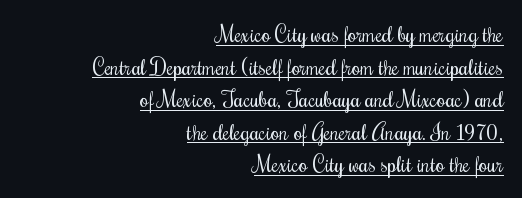
Q: Is the text bold? A: No.
Q: Is the text italic (slanted)? A: Yes.
Q: Is the text underlined? A: Yes.
Q: How is the paragraph aligned? A: Right-aligned.
Q: Is the spacing between letters normal or unusually wide? A: Normal.
Q: Is the spacing between lines tight, normal or loose? A: Normal.
